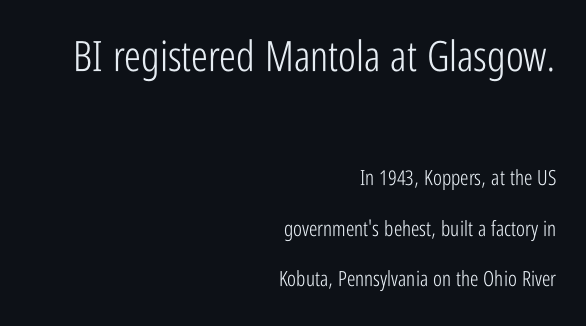
Q: Is the text bold? A: No.
Q: Is the text italic (slanted)? A: No, it is upright.
Q: Is the typeface a serif or a sans-serif typeface? A: Sans-serif.
Q: Is the text underlined? A: No.
Q: How is the paragraph aligned? A: Right-aligned.
Q: Is the spacing between letters normal or unusually wide? A: Normal.
Q: Is the spacing between lines tight, normal or loose? A: Loose.
Q: Which block of text is set in a larger size, the first (top) or the second (bottom)? A: The first (top) one.
Q: Width (condensed, normal, or wide)? A: Condensed.
Q: Stroke contrast? A: Low.
Q: x-height? A: Medium.
Q: Monospaced? A: No.
